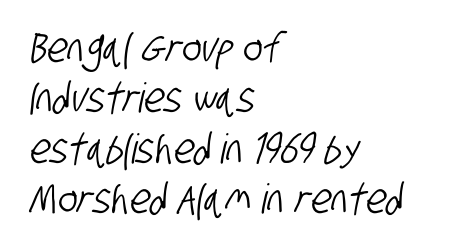
Q: Is the typeface a serif or a sans-serif typeface? A: Sans-serif.
Q: Is the text underlined? A: No.
Q: How is the paragraph aligned? A: Left-aligned.
Q: Is the spacing between letters normal or unusually wide? A: Normal.
Q: Width (condensed, normal, or wide)? A: Condensed.
Q: Stroke contrast? A: Low.
Q: x-height? A: Large.
Q: Monospaced? A: No.
